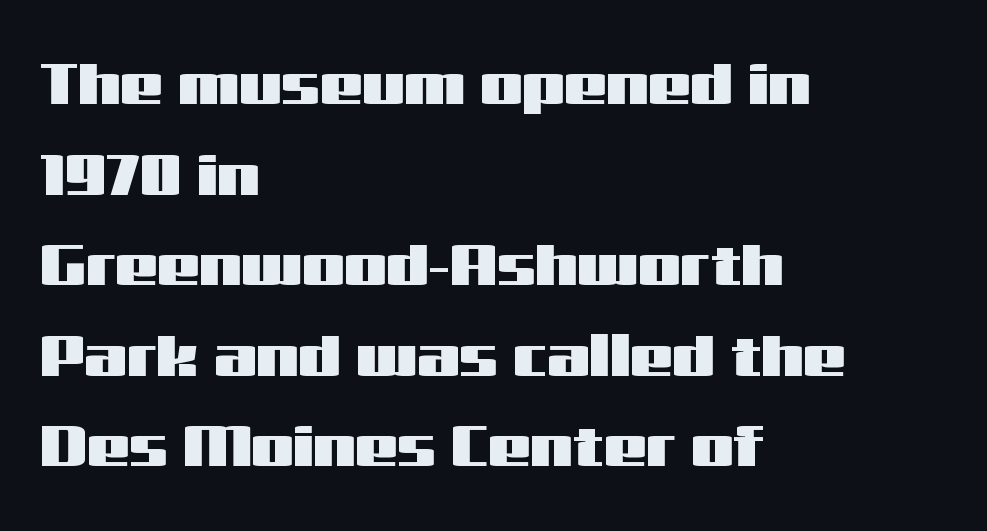
{"serif": "no", "italic": "no", "width": "wide", "stroke_contrast": "medium", "x_height": "medium", "monospaced": "no", "underline": "no", "align": "left", "line_spacing": "normal", "line_spacing_ratio": 1.51, "letter_spacing": "normal", "letter_spacing_em": 0.0, "glyph_px": 60}
